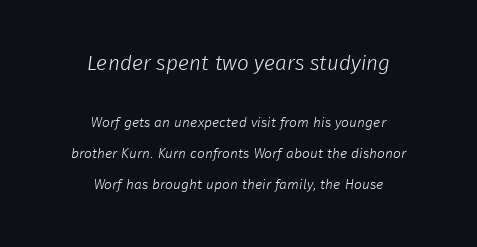
The image shows 21 px text type; set centered, loose line spacing (2.21x), normal letter spacing, not underlined; the first (top) block is 1.5x larger.
